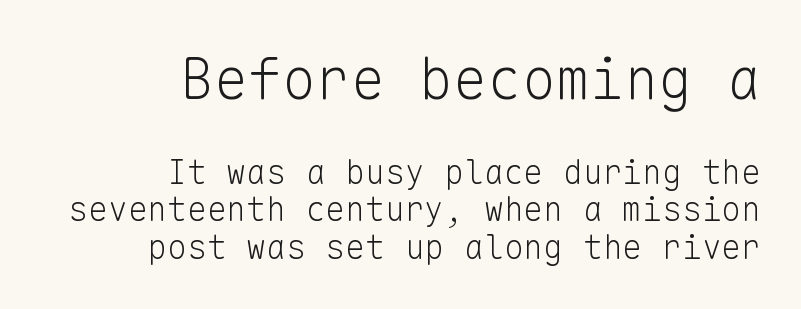
Weight class: somewhere from thin through regular. Nope, no serifs anywhere on these letters. The face used here is monospaced, like something from a code editor. Larger block? The one above; the one below is distinctly smaller. Nobody touched the tracking dial on this one. You could barely slide anything between these rows.
